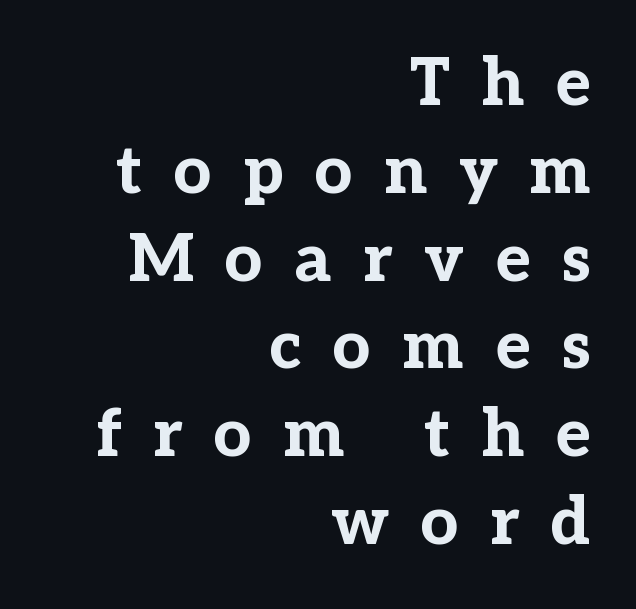
Character widths vary here, with narrow letters taking less room than wide ones. Letterform terminals end in serifs throughout the passage. The lines in this sample share a right terminus and differ only in where they begin. Do the letters lean? They stand straight. Tracking value appears strongly positive — letters spread wide.
